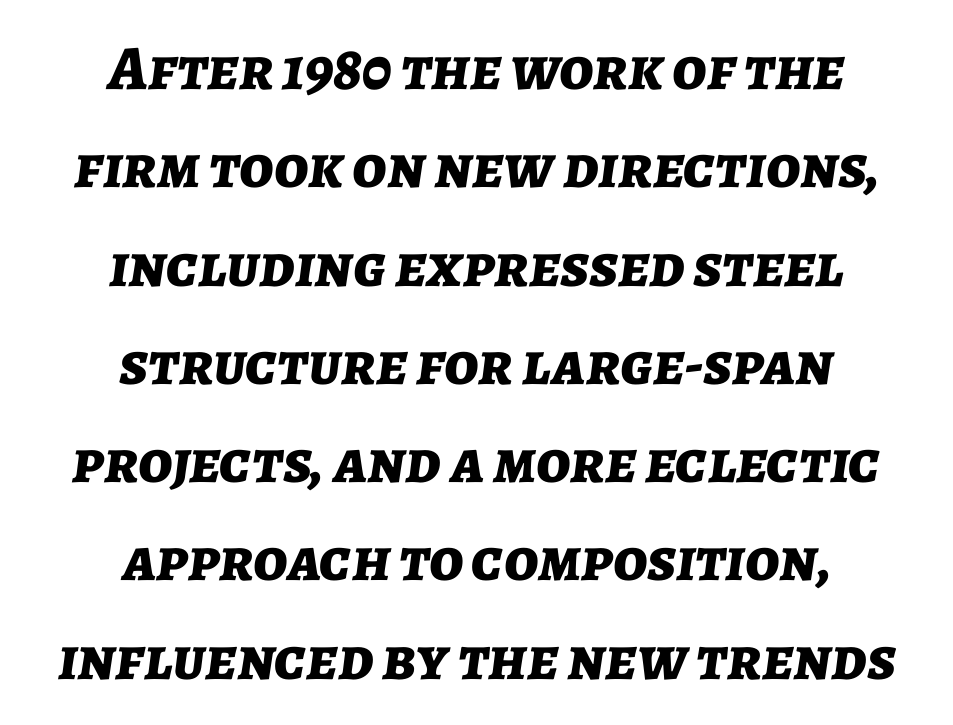
Q: Is the text bold? A: Yes.
Q: Is the text italic (slanted)? A: Yes, it leans right by about 7 degrees.
Q: Is the text underlined? A: No.
Q: How is the paragraph aligned? A: Centered.
Q: Is the spacing between letters normal or unusually wide? A: Normal.
Q: Is the spacing between lines tight, normal or loose? A: Normal.
Q: Width (condensed, normal, or wide)? A: Normal.
Q: Stroke contrast? A: Low.
Q: x-height? A: Medium.
Q: Monospaced? A: No.
